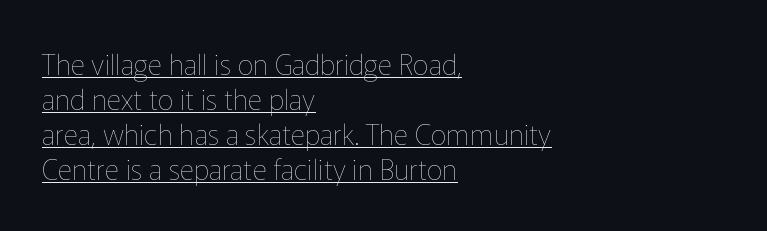
The image shows 28 px thin type, upright; set left-aligned, normal line spacing (1.25x), normal letter spacing, underlined; low stroke contrast and a medium x-height.
